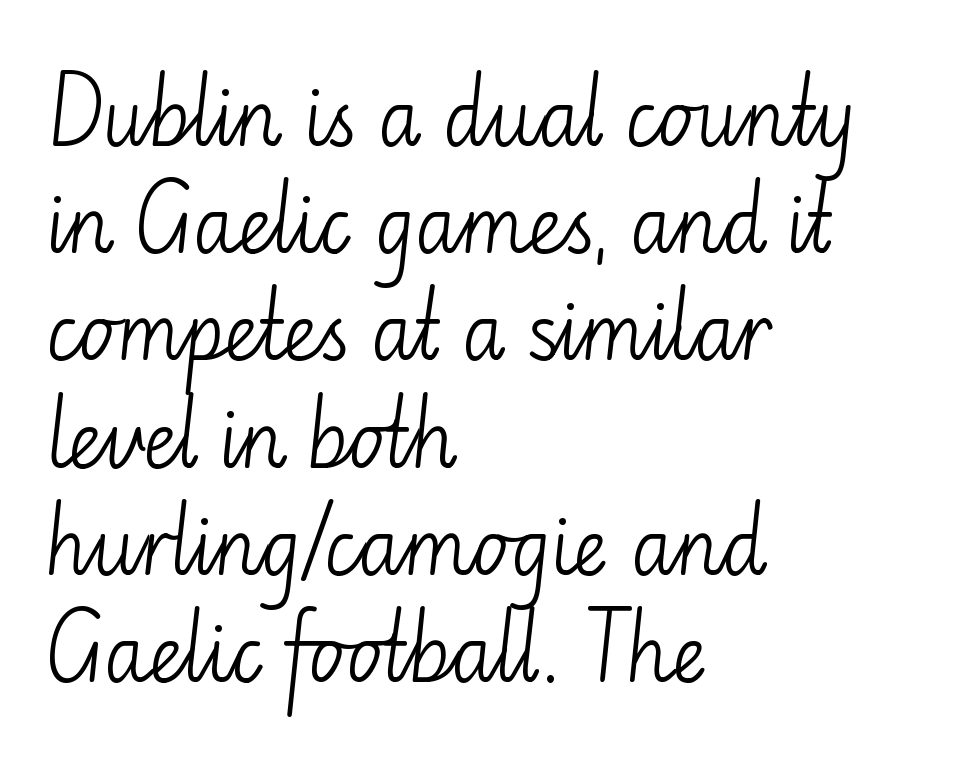
Q: Is the text bold? A: No.
Q: Is the text italic (slanted)? A: Yes.
Q: Is the typeface a serif or a sans-serif typeface? A: Sans-serif.
Q: Is the text underlined? A: No.
Q: How is the paragraph aligned? A: Left-aligned.
Q: Is the spacing between letters normal or unusually wide? A: Normal.
Q: Is the spacing between lines tight, normal or loose? A: Normal.
Q: Width (condensed, normal, or wide)? A: Normal.
Q: Stroke contrast? A: Low.
Q: x-height? A: Small.
Q: Monospaced? A: No.
